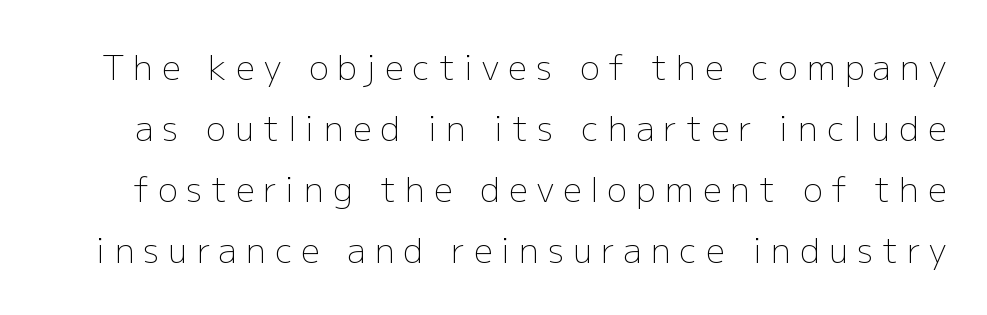
Spacing verdict: proportional, widths tailored to each character. A clean baseline with only descenders dipping below it. Typographically, this falls in the sans-serif category. The typeface has the unassuming heft of standard copy or less.
